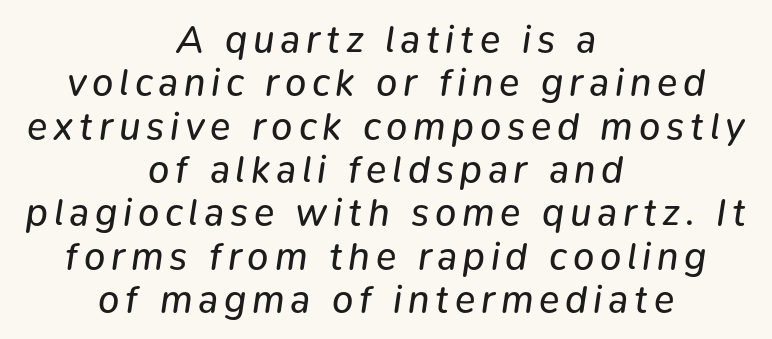
Q: Is the text bold? A: No.
Q: Is the text italic (slanted)? A: Yes, it leans right by about 9 degrees.
Q: Is the text underlined? A: No.
Q: How is the paragraph aligned? A: Centered.
Q: Is the spacing between lines tight, normal or loose? A: Tight.
Q: Width (condensed, normal, or wide)? A: Normal.
Q: Stroke contrast? A: Low.
Q: x-height? A: Medium.
Q: Monospaced? A: No.
